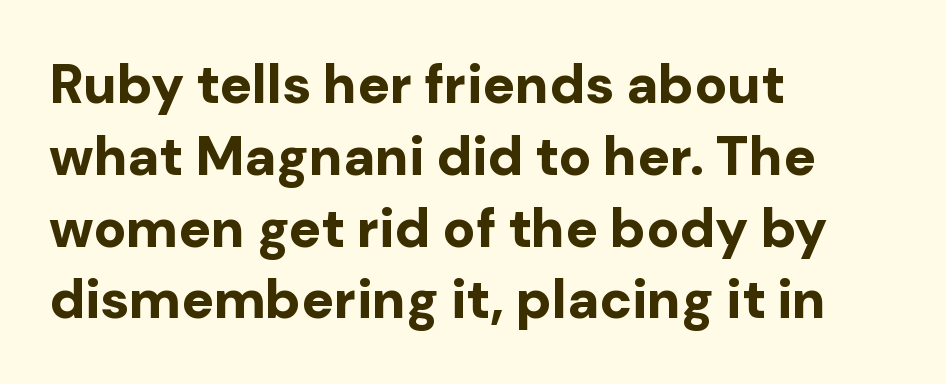
Q: Is the text bold? A: Yes.
Q: Is the text italic (slanted)? A: No, it is upright.
Q: Is the typeface a serif or a sans-serif typeface? A: Sans-serif.
Q: Is the text underlined? A: No.
Q: How is the paragraph aligned? A: Left-aligned.
Q: Is the spacing between letters normal or unusually wide? A: Normal.
Q: Is the spacing between lines tight, normal or loose? A: Normal.
Q: Width (condensed, normal, or wide)? A: Normal.
Q: Stroke contrast? A: Low.
Q: x-height? A: Medium.
Q: Monospaced? A: No.
